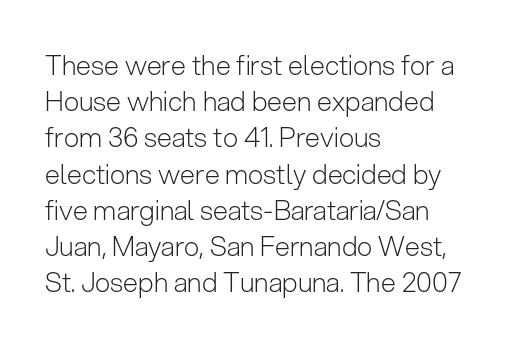
The image shows 27 px text type, upright; set left-aligned, normal line spacing (1.34x), normal letter spacing, not underlined.
